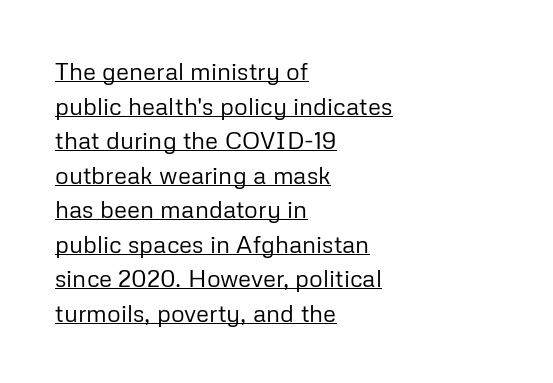
The image shows 24 px text type, upright; set left-aligned, normal line spacing (1.44x), normal letter spacing, underlined.
